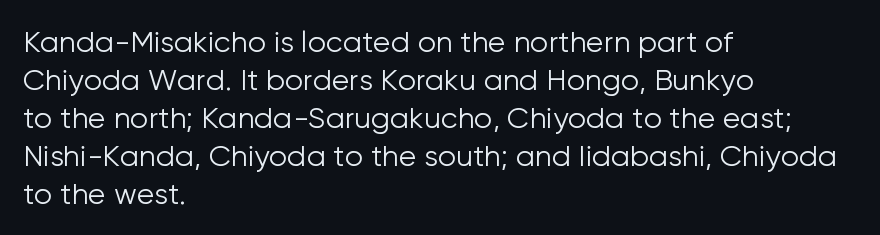
{"serif": "no", "italic": "no", "bold": "no", "weight": "light", "width": "normal", "stroke_contrast": "low", "x_height": "medium", "monospaced": "no", "underline": "no", "align": "left", "line_spacing": "normal", "line_spacing_ratio": 1.31, "letter_spacing": "normal", "letter_spacing_em": 0.0, "glyph_px": 29}
